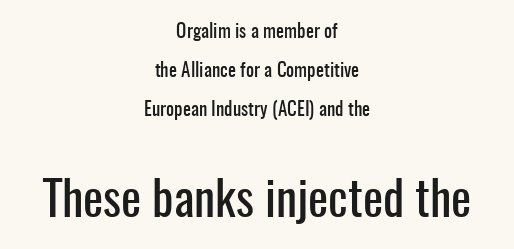
{"serif": "no", "italic": "no", "width": "condensed", "stroke_contrast": "low", "x_height": "medium", "monospaced": "no", "underline": "no", "align": "center", "line_spacing": "loose", "line_spacing_ratio": 2.06, "letter_spacing": "normal", "letter_spacing_em": 0.0, "larger_block": "second", "size_ratio": 2.53, "glyph_px": 48}
